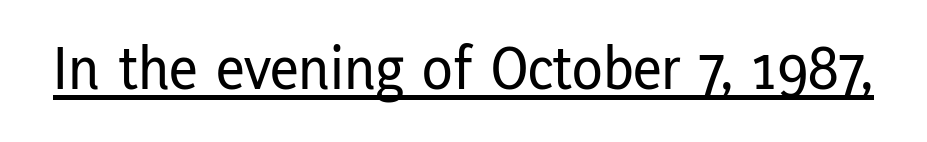
Each letter keeps its own natural width here, so spacing adapts to shape. The glyphs are accompanied by a horizontal stroke just below them. The type sits square on the baseline with zero lean. The face used here is a sans, in the tradition of grotesques and geometrics. This sample uses plain, unmodified letter spacing.
